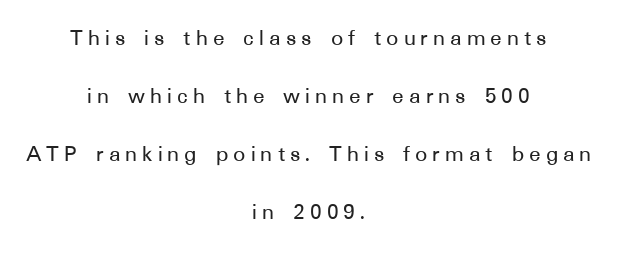
The image shows 24 px text type, upright; set centered, loose line spacing (2.41x), unusually wide letter spacing (+0.21 em), not underlined.
